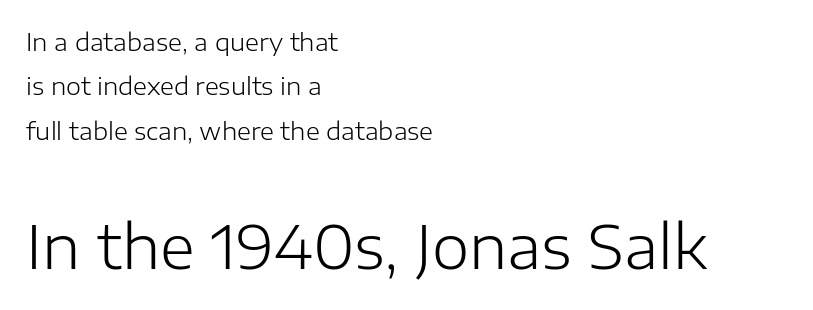
The glyphs in this specimen are sans serif. The lettering stays uniformly vertical, giving the passage a roman look. The passage is arranged the way most books set body copy — flush left. You could call the tracking neutral — neither tight nor loose.
